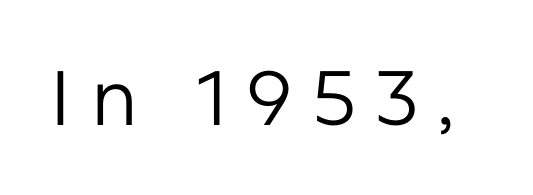
Q: Is the text bold? A: No.
Q: Is the text italic (slanted)? A: No, it is upright.
Q: Is the typeface a serif or a sans-serif typeface? A: Sans-serif.
Q: Is the text underlined? A: No.
Q: Is the spacing between letters normal or unusually wide? A: Unusually wide.
Q: Width (condensed, normal, or wide)? A: Normal.
Q: Stroke contrast? A: Low.
Q: x-height? A: Medium.
Q: Monospaced? A: No.
